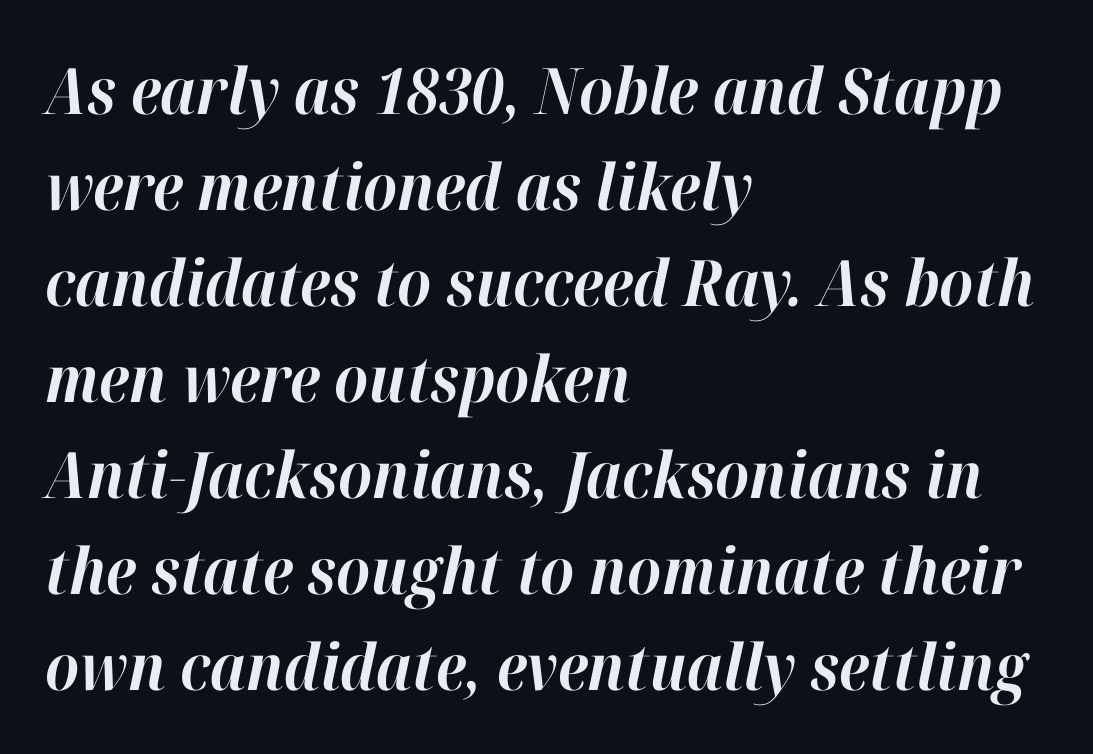
Note the varied advance widths — an 'i' is clearly narrower than an 'm'. Check the space under the baseline: it is left empty. Look at the tracking — it's just the regular setting, nothing added. Does the leading feel generous? No, just average.
